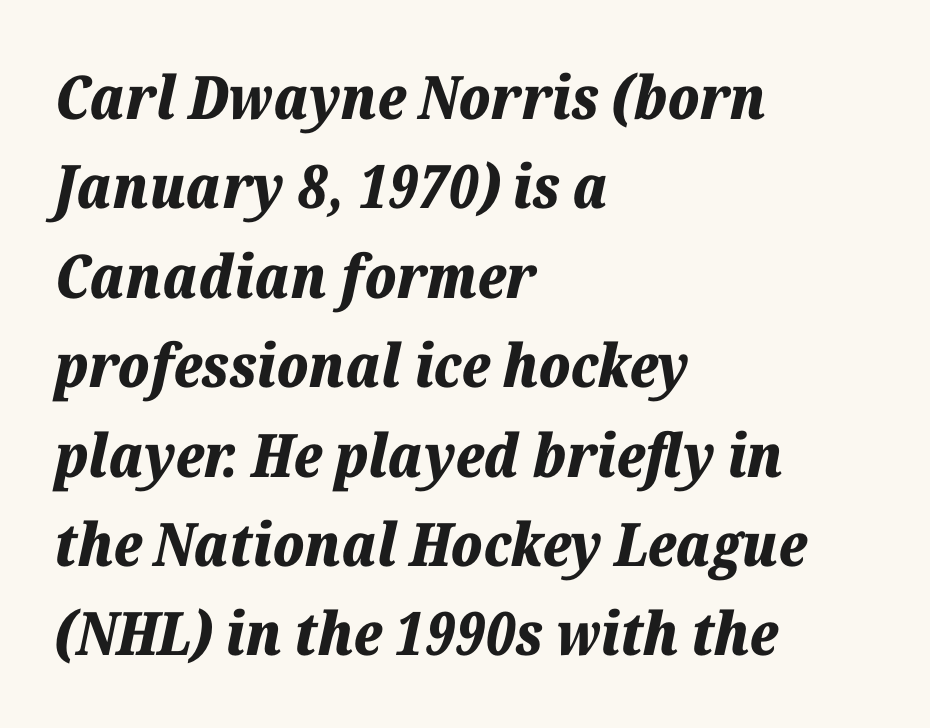
Q: Is the text bold? A: Yes.
Q: Is the text italic (slanted)? A: Yes, it leans right by about 12 degrees.
Q: Is the text underlined? A: No.
Q: How is the paragraph aligned? A: Left-aligned.
Q: Is the spacing between letters normal or unusually wide? A: Normal.
Q: Is the spacing between lines tight, normal or loose? A: Normal.
Q: Width (condensed, normal, or wide)? A: Normal.
Q: Stroke contrast? A: Low.
Q: x-height? A: Medium.
Q: Monospaced? A: No.
